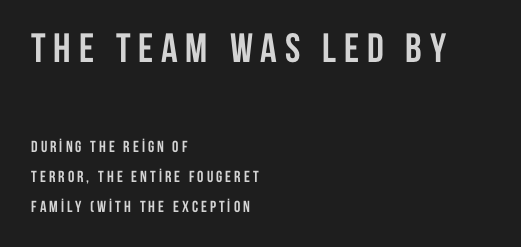
{"serif": "no", "italic": "no", "bold": "yes", "weight": "semibold", "width": "condensed", "stroke_contrast": "low", "x_height": "large", "monospaced": "no", "underline": "no", "align": "left", "line_spacing_ratio": 1.86, "larger_block": "first", "size_ratio": 2.56, "glyph_px": 41}
